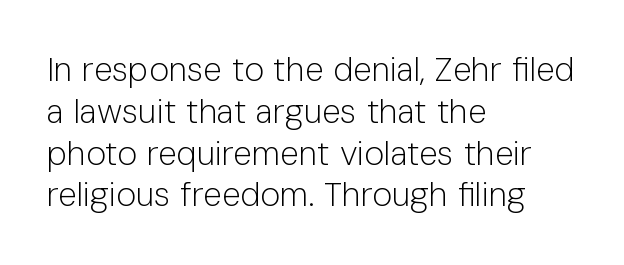
The image shows 34 px light sans-serif type, upright; set left-aligned, line spacing 1.23x, normal letter spacing, not underlined; low stroke contrast and a medium x-height.
